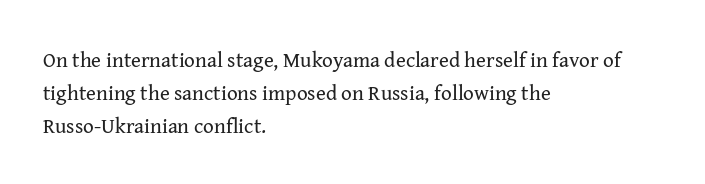
Q: Is the text bold? A: No.
Q: Is the text italic (slanted)? A: No, it is upright.
Q: Is the text underlined? A: No.
Q: How is the paragraph aligned? A: Left-aligned.
Q: Is the spacing between letters normal or unusually wide? A: Normal.
Q: Is the spacing between lines tight, normal or loose? A: Normal.
